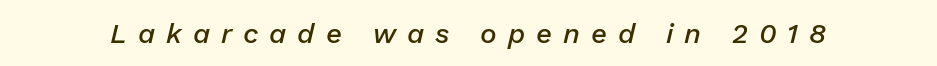
Spacing verdict: proportional, widths tailored to each character. Set as a demibold, roughly 600 on the weight scale. Students, note that the glyphs here are deliberately spaced far apart. Observe the lean: these are italic letterforms.
